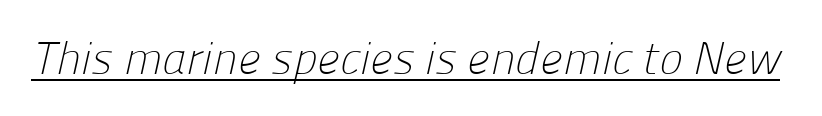
{"serif": "no", "bold": "no", "weight": "light", "width": "normal", "stroke_contrast": "low", "x_height": "medium", "monospaced": "no", "underline": "yes", "letter_spacing": "normal", "letter_spacing_em": 0.0, "glyph_px": 45}
